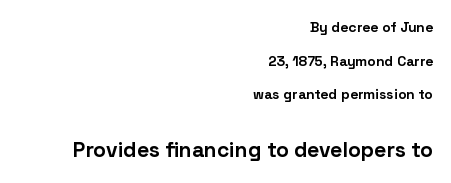
A bare baseline throughout the passage. Students, observe: this is what heavily led, spacious text looks like. These lines are set flush right with a ragged left edge. The lower block of text is set noticeably larger than the block above it.
